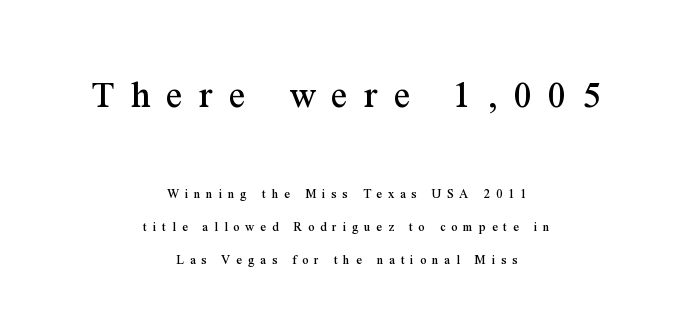
The image shows 40 px serif type, upright; set centered, loose line spacing (2.36x), unusually wide letter spacing (+0.41 em), not underlined; the first (top) block is 2.86x larger; medium stroke contrast and a medium x-height.
